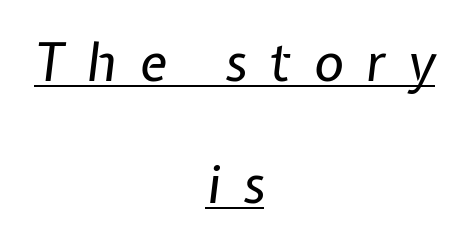
The type is letterspaced generously, with wide tracking. Compared with typical paragraphs, the rows here are farther apart. Varying glyph widths throughout — classic text-font behaviour. Caption: lettering with a line underneath. No letter is thick-stroked: the sample isn't bold. Rendered with sloped, italic letterforms.
